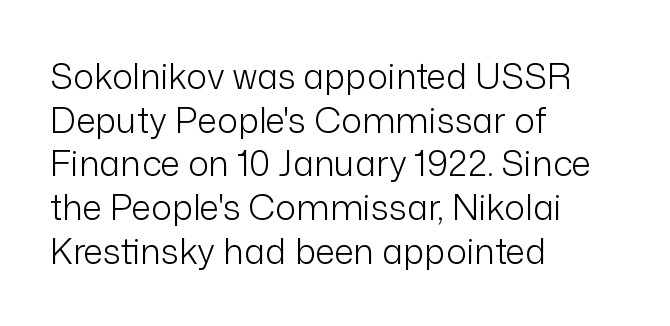
The image shows 35 px light sans-serif type, upright; set left-aligned, normal line spacing (1.25x), normal letter spacing, not underlined; low stroke contrast and a medium x-height.
